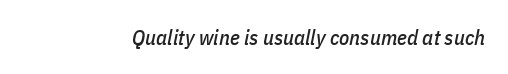
The image shows 21 px text type, italic (leaning right); set normal letter spacing, not underlined.
